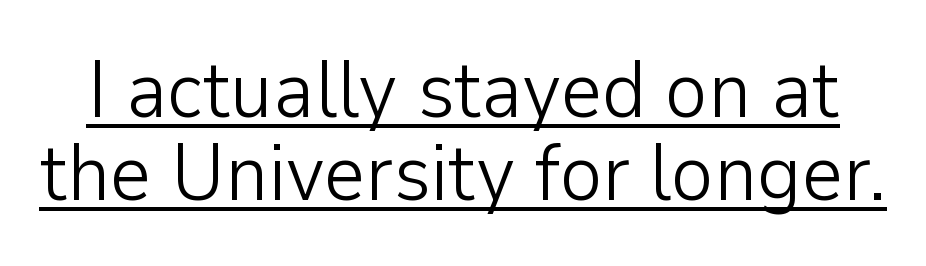
Q: Is the text bold? A: No.
Q: Is the text italic (slanted)? A: No, it is upright.
Q: Is the typeface a serif or a sans-serif typeface? A: Sans-serif.
Q: Is the text underlined? A: Yes.
Q: Is the spacing between letters normal or unusually wide? A: Normal.
Q: Is the spacing between lines tight, normal or loose? A: Tight.
Q: Width (condensed, normal, or wide)? A: Normal.
Q: Stroke contrast? A: Low.
Q: x-height? A: Medium.
Q: Monospaced? A: No.
